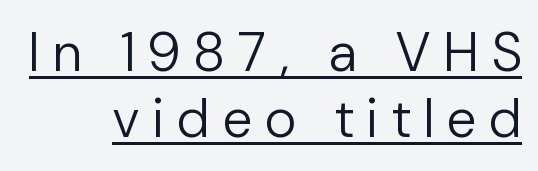
The image shows 54 px regular-weight sans-serif type, upright; set right-aligned, line spacing 1.22x, unusually wide letter spacing (+0.26 em), underlined; low stroke contrast and a medium x-height.
